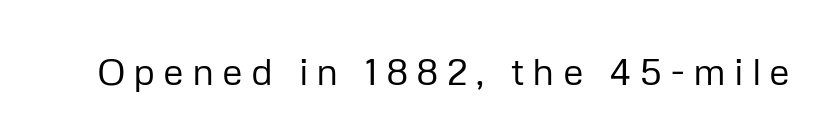
{"serif": "no", "italic": "no", "bold": "no", "weight": "regular", "width": "normal", "stroke_contrast": "low", "x_height": "medium", "monospaced": "no", "underline": "no", "letter_spacing": "wide", "letter_spacing_em": 0.21, "glyph_px": 38}
